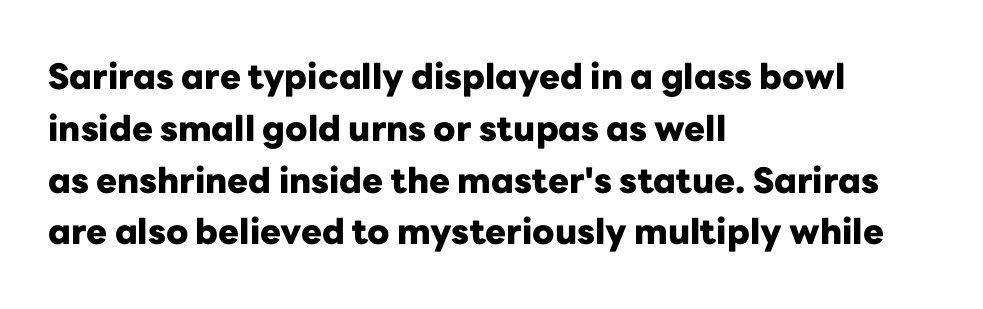
Q: Is the text bold? A: Yes.
Q: Is the text italic (slanted)? A: No, it is upright.
Q: Is the typeface a serif or a sans-serif typeface? A: Sans-serif.
Q: Is the text underlined? A: No.
Q: How is the paragraph aligned? A: Left-aligned.
Q: Is the spacing between letters normal or unusually wide? A: Normal.
Q: Is the spacing between lines tight, normal or loose? A: Normal.
Q: Width (condensed, normal, or wide)? A: Normal.
Q: Stroke contrast? A: Low.
Q: x-height? A: Medium.
Q: Monospaced? A: No.
